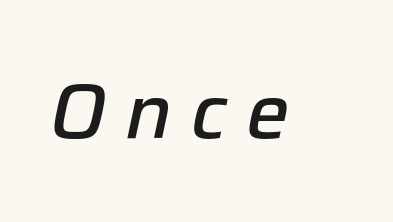
Compared with ordinary roman type, these characters are visibly tilted. Honestly, the letter spacing is so wide it's the main thing you notice. Weight: semibold (demi). Only glyphs here, with clear space below each row. The passage shown is typed in a proportional face where columns would drift.
